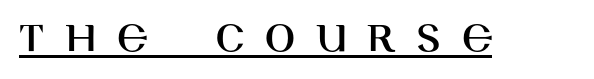
Q: Is the text italic (slanted)? A: No, it is upright.
Q: Is the typeface a serif or a sans-serif typeface? A: Sans-serif.
Q: Is the text underlined? A: Yes.
Q: Is the spacing between letters normal or unusually wide? A: Unusually wide.
Q: Width (condensed, normal, or wide)? A: Normal.
Q: Stroke contrast? A: High.
Q: x-height? A: Large.
Q: Monospaced? A: No.
